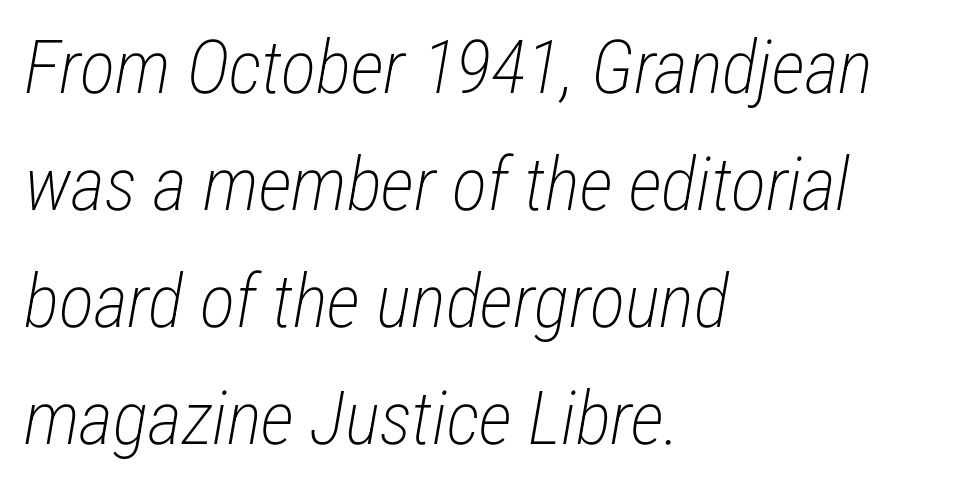
The zone under the glyphs is completely vacant. Each new line begins a customary step beneath the previous one. Slant detected: the letters are inclined. This sample has the flowing, uneven cadence of proportional lettering. Tracking here is standard; glyphs follow each other at the usual distance. The weight tops out at a normal text grade.
